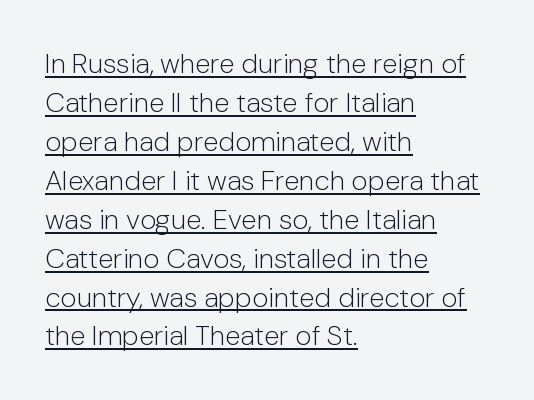
{"serif": "no", "italic": "no", "bold": "no", "weight": "light", "width": "normal", "stroke_contrast": "low", "x_height": "medium", "monospaced": "no", "underline": "yes", "align": "left", "line_spacing": "normal", "line_spacing_ratio": 1.39, "letter_spacing": "normal", "letter_spacing_em": 0.0, "glyph_px": 28}
